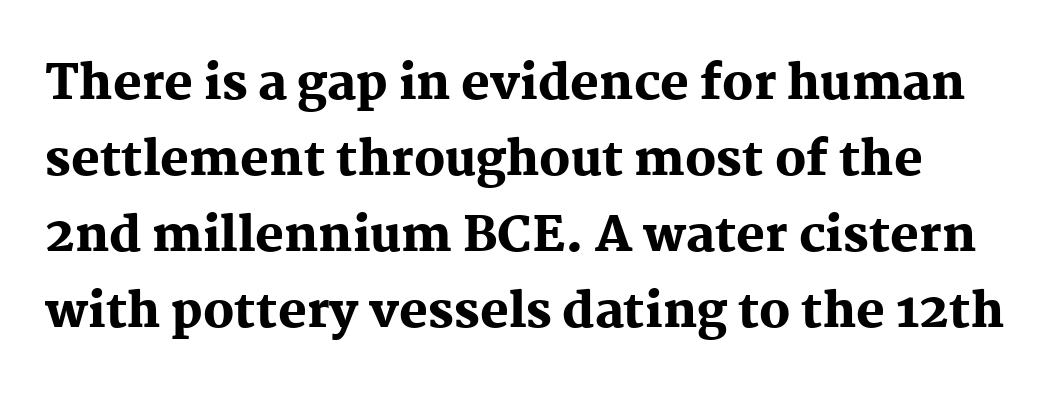
Q: Is the text bold? A: Yes.
Q: Is the text italic (slanted)? A: No, it is upright.
Q: Is the typeface a serif or a sans-serif typeface? A: Serif.
Q: Is the text underlined? A: No.
Q: Is the spacing between letters normal or unusually wide? A: Normal.
Q: Is the spacing between lines tight, normal or loose? A: Normal.
Q: Width (condensed, normal, or wide)? A: Normal.
Q: Stroke contrast? A: Medium.
Q: x-height? A: Medium.
Q: Monospaced? A: No.
